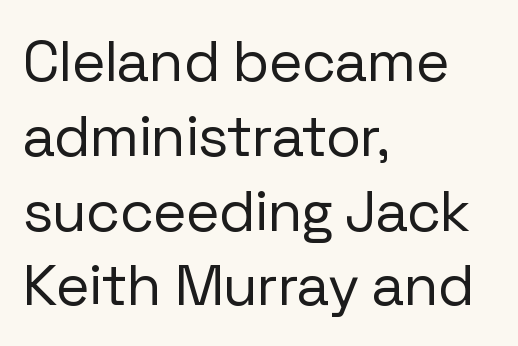
{"serif": "no", "italic": "no", "bold": "no", "weight": "regular", "width": "normal", "stroke_contrast": "low", "x_height": "medium", "monospaced": "no", "underline": "no", "align": "left", "line_spacing": "normal", "line_spacing_ratio": 1.29, "letter_spacing": "normal", "letter_spacing_em": 0.0, "glyph_px": 58}
